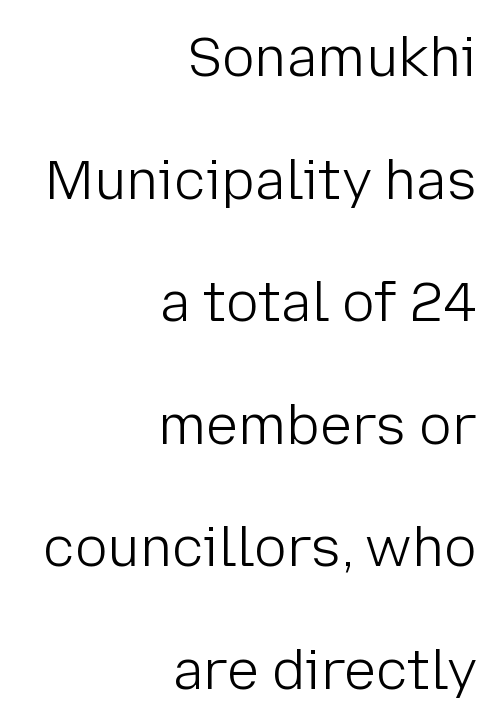
The image shows 54 px light sans-serif type, upright; set right-aligned, loose line spacing (2.27x), normal letter spacing, not underlined; low stroke contrast and a medium x-height.
